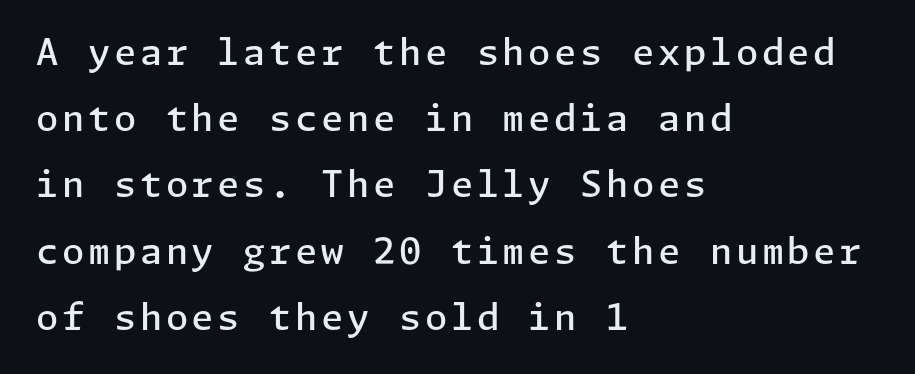
The image shows 36 px semibold sans-serif type, upright; set left-aligned, line spacing 1.84x, not underlined; low stroke contrast and a medium x-height.
